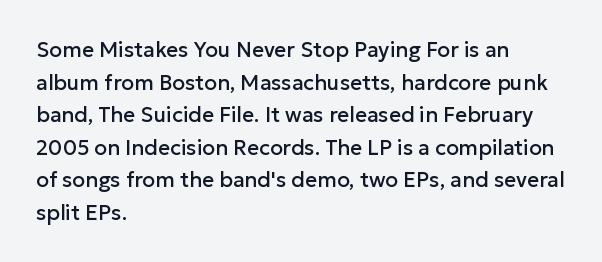
Q: Is the text italic (slanted)? A: No, it is upright.
Q: Is the text underlined? A: No.
Q: How is the paragraph aligned? A: Left-aligned.
Q: Is the spacing between letters normal or unusually wide? A: Normal.
Q: Is the spacing between lines tight, normal or loose? A: Normal.
